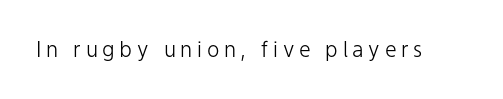
Q: Is the text bold? A: No.
Q: Is the text italic (slanted)? A: No, it is upright.
Q: Is the text underlined? A: No.
Q: Is the spacing between letters normal or unusually wide? A: Unusually wide.
